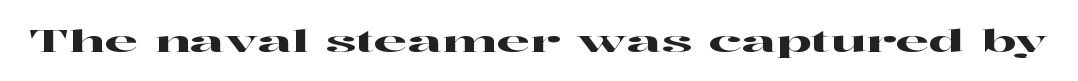
{"serif": "yes", "italic": "no", "width": "wide", "stroke_contrast": "high", "x_height": "medium", "monospaced": "no", "underline": "no", "letter_spacing": "normal", "letter_spacing_em": 0.0, "glyph_px": 30}
